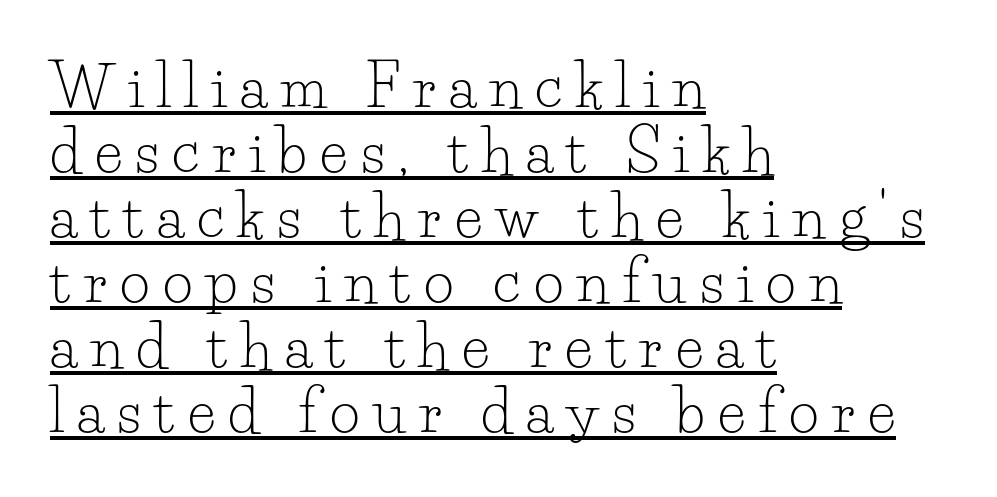
{"serif": "yes", "italic": "no", "bold": "no", "weight": "light", "width": "normal", "stroke_contrast": "low", "x_height": "small", "monospaced": "no", "underline": "yes", "align": "left", "line_spacing": "tight", "line_spacing_ratio": 1.12, "letter_spacing": "wide", "letter_spacing_em": 0.23, "glyph_px": 58}
